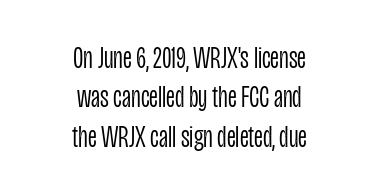
Q: Is the text bold? A: No.
Q: Is the text italic (slanted)? A: No, it is upright.
Q: Is the typeface a serif or a sans-serif typeface? A: Sans-serif.
Q: Is the text underlined? A: No.
Q: How is the paragraph aligned? A: Centered.
Q: Is the spacing between letters normal or unusually wide? A: Normal.
Q: Width (condensed, normal, or wide)? A: Condensed.
Q: Stroke contrast? A: Low.
Q: x-height? A: Large.
Q: Monospaced? A: No.
